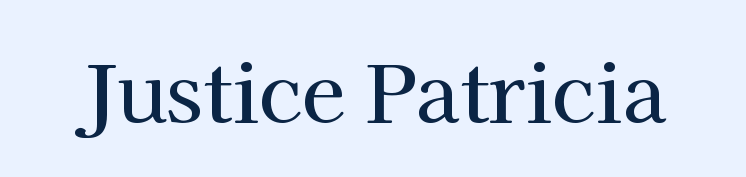
Q: Is the text italic (slanted)? A: No, it is upright.
Q: Is the typeface a serif or a sans-serif typeface? A: Serif.
Q: Is the text underlined? A: No.
Q: Is the spacing between letters normal or unusually wide? A: Normal.
Q: Width (condensed, normal, or wide)? A: Normal.
Q: Stroke contrast? A: High.
Q: x-height? A: Medium.
Q: Monospaced? A: No.
